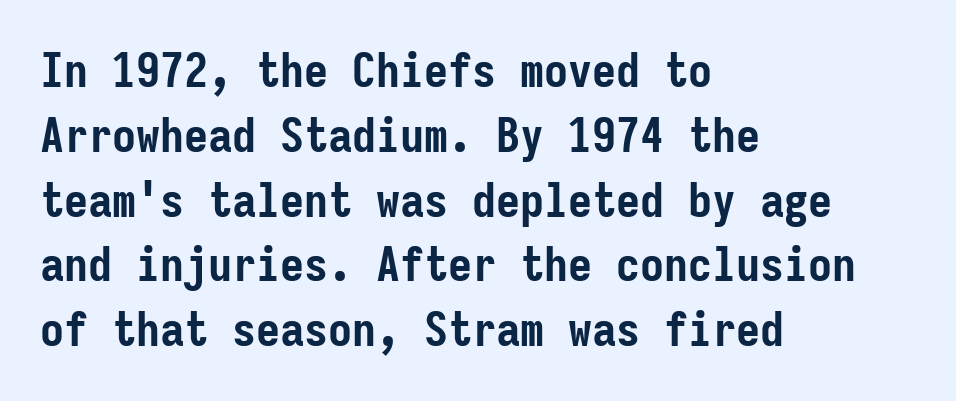
Q: Is the text bold? A: Yes.
Q: Is the text italic (slanted)? A: No, it is upright.
Q: Is the typeface a serif or a sans-serif typeface? A: Sans-serif.
Q: Is the text underlined? A: No.
Q: How is the paragraph aligned? A: Left-aligned.
Q: Is the spacing between letters normal or unusually wide? A: Normal.
Q: Is the spacing between lines tight, normal or loose? A: Normal.
Q: Width (condensed, normal, or wide)? A: Condensed.
Q: Stroke contrast? A: Low.
Q: x-height? A: Medium.
Q: Monospaced? A: Yes.
